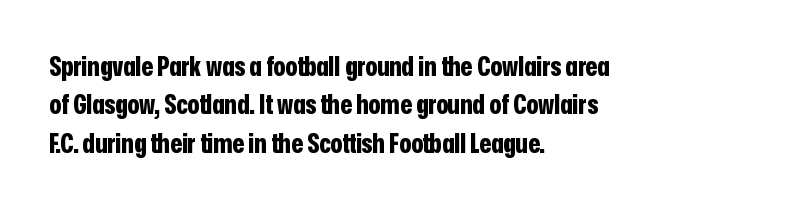
Glyph-to-glyph distance matches everyday printed text. Notice how thick the strokes are: this is what a full bold looks like. A normal amount of white space separates one row of letters from the next. Only glyphs here, with clear space below each row. Vertical strokes here are truly vertical.
